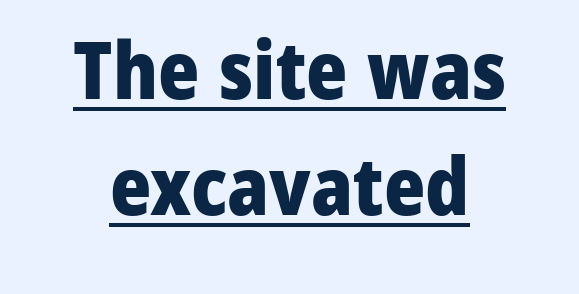
The image shows 79 px heavy sans-serif type, upright; set normal line spacing (1.47x), normal letter spacing, underlined; low stroke contrast and a medium x-height.
